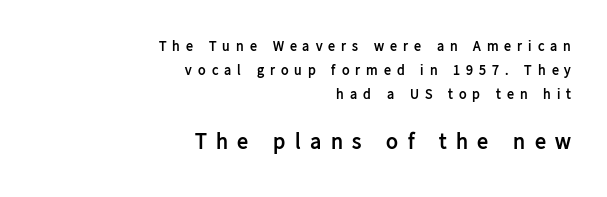
Q: Is the text bold? A: Yes.
Q: Is the text italic (slanted)? A: No, it is upright.
Q: Is the text underlined? A: No.
Q: How is the paragraph aligned? A: Right-aligned.
Q: Is the spacing between letters normal or unusually wide? A: Unusually wide.
Q: Which block of text is set in a larger size, the first (top) or the second (bottom)? A: The second (bottom) one.
